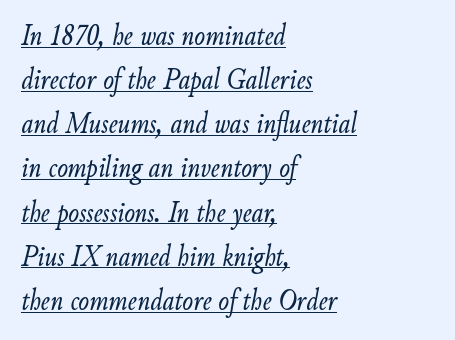
Looks like regular typesetting: each glyph gets only the width it needs. The setting favours the left margin, as ordinary paragraphs usually do. The words here are underlined. This sample keeps an unexceptional amount of space between lines. Weight: in the light-to-regular range.
